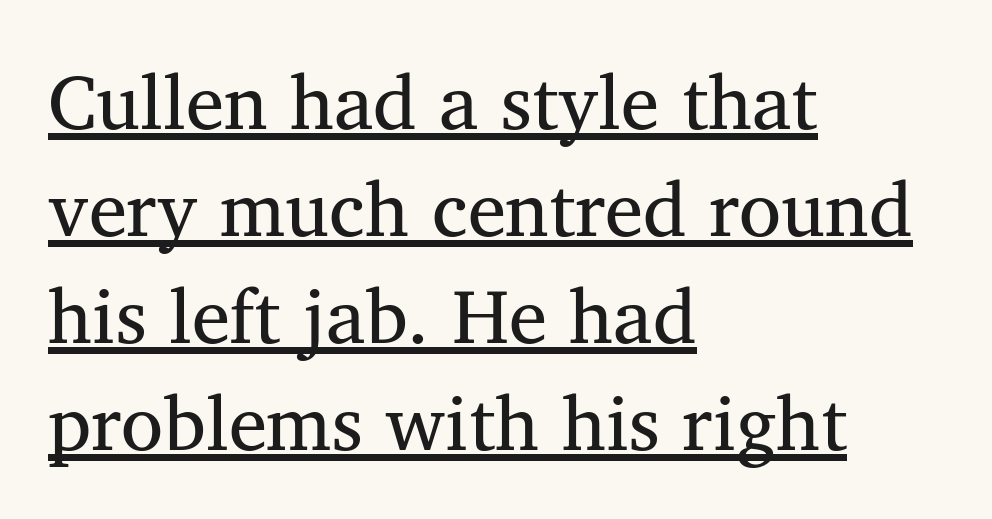
Regarding serifs, this sample has them. Does the leading feel generous? No, just average. Casual observation: everything's shoved over to the left. Glyph-to-glyph distance matches everyday printed text. These lines are rendered in a variable-pitch font. The letters look calm and open, with moderate or lighter stems.
